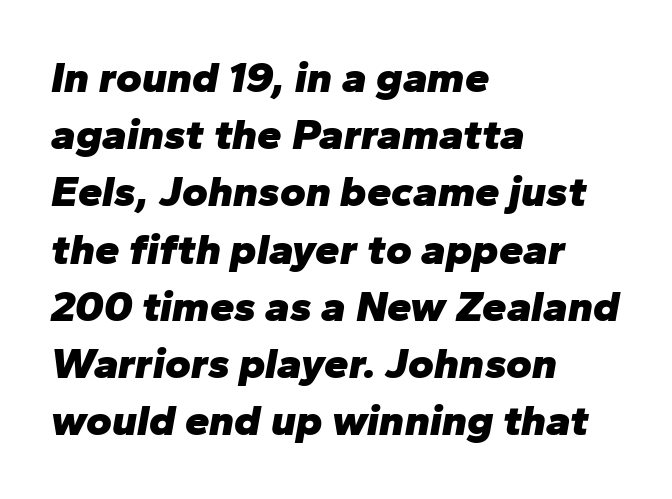
Q: Is the text bold? A: Yes.
Q: Is the text italic (slanted)? A: Yes, it leans right by about 10 degrees.
Q: Is the text underlined? A: No.
Q: How is the paragraph aligned? A: Left-aligned.
Q: Is the spacing between letters normal or unusually wide? A: Normal.
Q: Is the spacing between lines tight, normal or loose? A: Normal.
Q: Width (condensed, normal, or wide)? A: Normal.
Q: Stroke contrast? A: Low.
Q: x-height? A: Medium.
Q: Monospaced? A: No.
